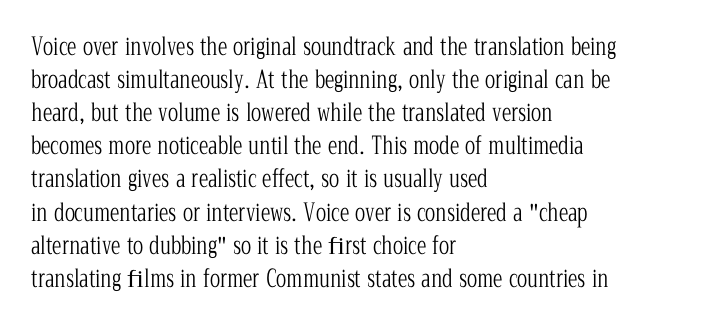
Horizontally, the lines are justified to the leading edge only. A roman cut, with each character standing at attention. The lines sit at an ordinary, default distance from one another. The font sits on the lighter half of the weight spectrum, regular included. Just letters on the line, the space beneath them empty. Standard letterfit; no display-style spreading of the glyphs.
